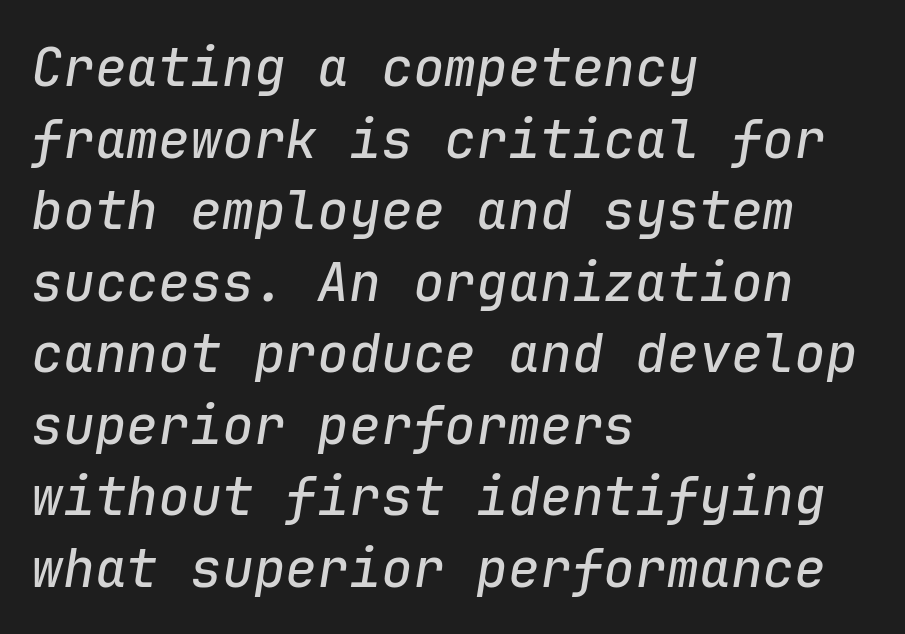
Alignment: flush left. Nobody touched the tracking dial on this one. The space beneath each line is pristine and unruled. The typography opts for an oblique posture over an upright one.
